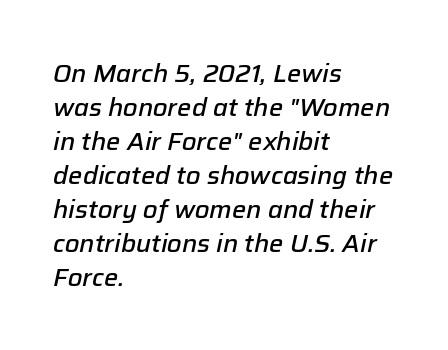
The image shows 25 px text type, italic (leaning right); set left-aligned, normal line spacing (1.36x), normal letter spacing, not underlined.
